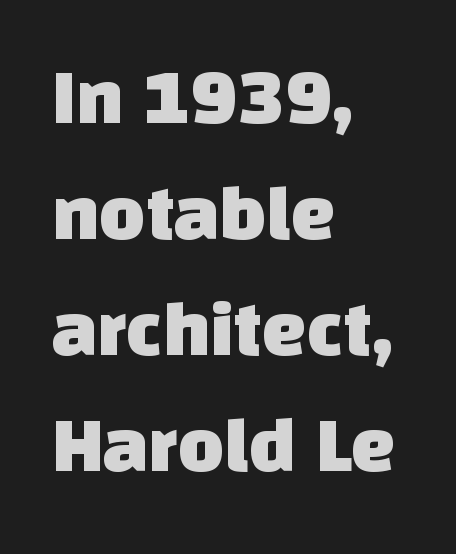
Q: Is the typeface a serif or a sans-serif typeface? A: Sans-serif.
Q: Is the text underlined? A: No.
Q: How is the paragraph aligned? A: Left-aligned.
Q: Is the spacing between letters normal or unusually wide? A: Normal.
Q: Is the spacing between lines tight, normal or loose? A: Normal.
Q: Width (condensed, normal, or wide)? A: Normal.
Q: Stroke contrast? A: Low.
Q: x-height? A: Large.
Q: Monospaced? A: No.
